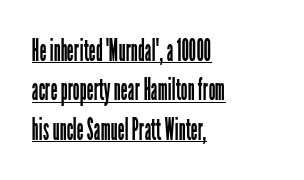
Q: Is the text bold? A: No.
Q: Is the text italic (slanted)? A: No, it is upright.
Q: Is the typeface a serif or a sans-serif typeface? A: Sans-serif.
Q: Is the text underlined? A: Yes.
Q: How is the paragraph aligned? A: Left-aligned.
Q: Is the spacing between letters normal or unusually wide? A: Normal.
Q: Is the spacing between lines tight, normal or loose? A: Normal.
Q: Width (condensed, normal, or wide)? A: Condensed.
Q: Stroke contrast? A: Low.
Q: x-height? A: Medium.
Q: Monospaced? A: No.
